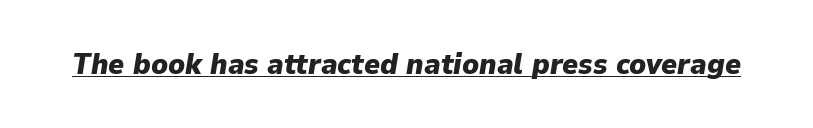
Decoration check: the copy is underlined. The glyphs have the mass of a bold cut. You could not count columns in this text — the font is proportionally spaced. The passage shown has conventional tracking throughout.
